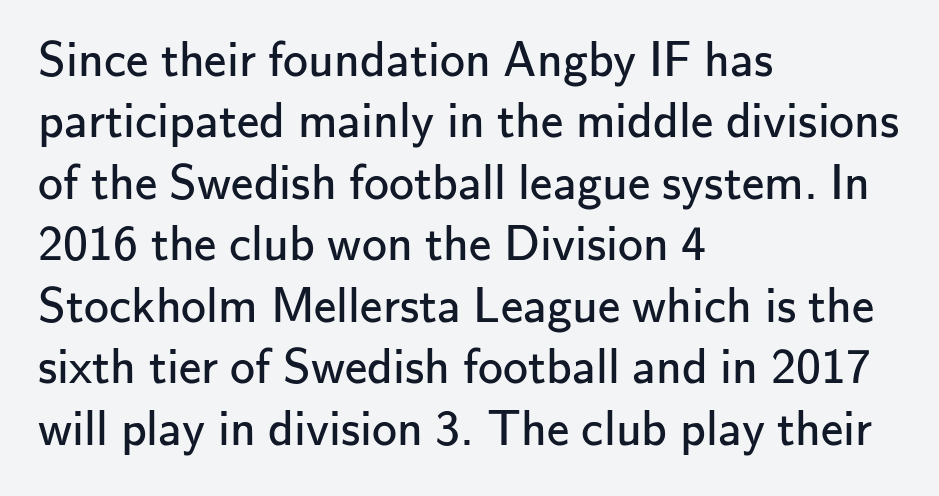
The image shows 50 px regular-weight sans-serif type, upright; set left-aligned, line spacing 1.23x, normal letter spacing, not underlined; low stroke contrast and a small x-height.
